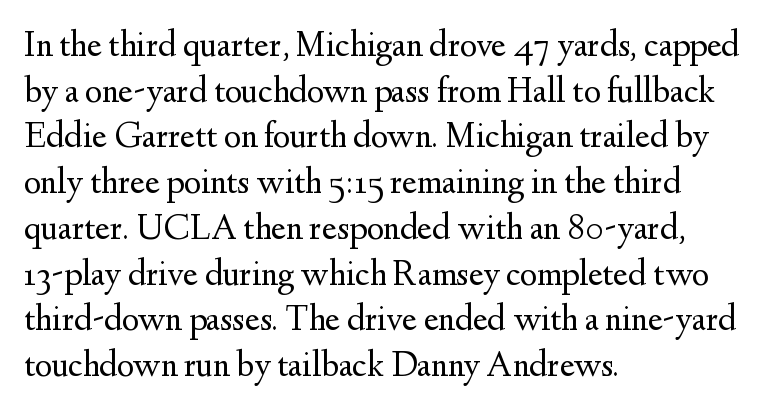
{"serif": "yes", "italic": "no", "bold": "no", "weight": "regular", "width": "normal", "stroke_contrast": "medium", "x_height": "small", "monospaced": "no", "underline": "no", "align": "left", "line_spacing": "normal", "line_spacing_ratio": 1.27, "letter_spacing": "normal", "letter_spacing_em": 0.0, "glyph_px": 36}
